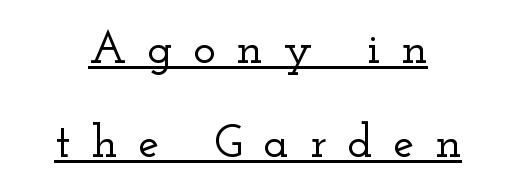
The image shows 47 px wide serif type, upright; set loose line spacing (1.99x), unusually wide letter spacing (+0.44 em), underlined; low stroke contrast and a small x-height.
